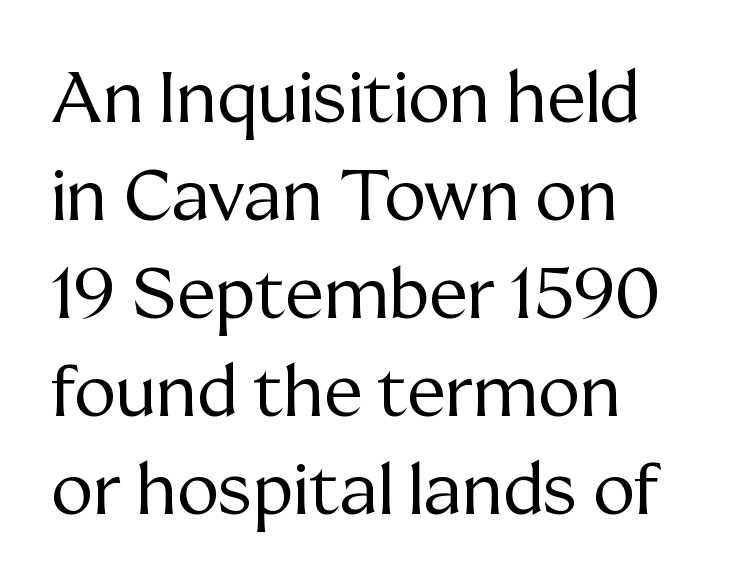
The image shows 71 px regular-weight serif type, upright; set left-aligned, normal line spacing (1.38x), normal letter spacing, not underlined; medium stroke contrast and a medium x-height.
